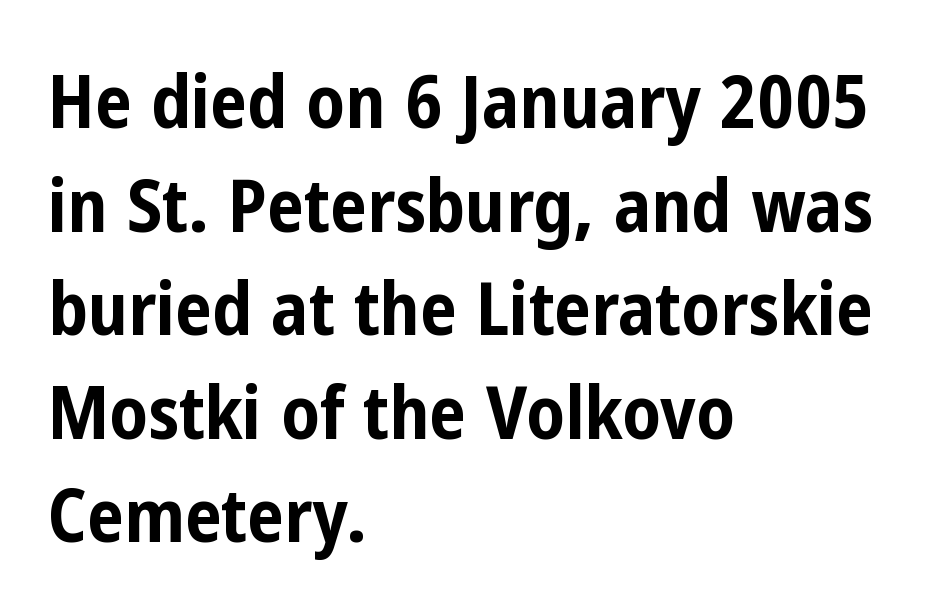
Q: Is the text bold? A: Yes.
Q: Is the text italic (slanted)? A: No, it is upright.
Q: Is the typeface a serif or a sans-serif typeface? A: Sans-serif.
Q: Is the text underlined? A: No.
Q: How is the paragraph aligned? A: Left-aligned.
Q: Is the spacing between letters normal or unusually wide? A: Normal.
Q: Is the spacing between lines tight, normal or loose? A: Normal.
Q: Width (condensed, normal, or wide)? A: Condensed.
Q: Stroke contrast? A: Low.
Q: x-height? A: Medium.
Q: Monospaced? A: No.
